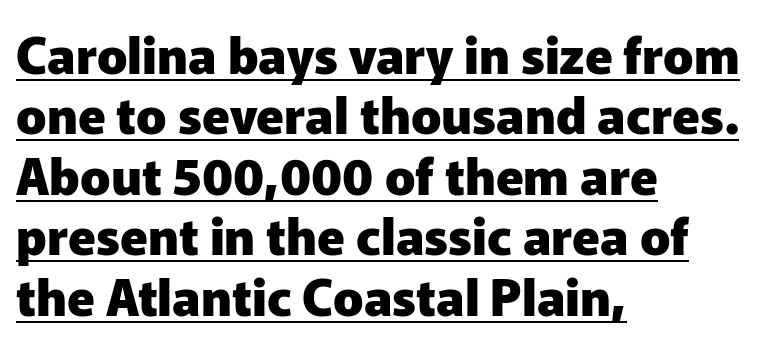
The image shows 50 px heavy sans-serif type, upright; set left-aligned, line spacing 1.21x, normal letter spacing, underlined; low stroke contrast and a medium x-height.
